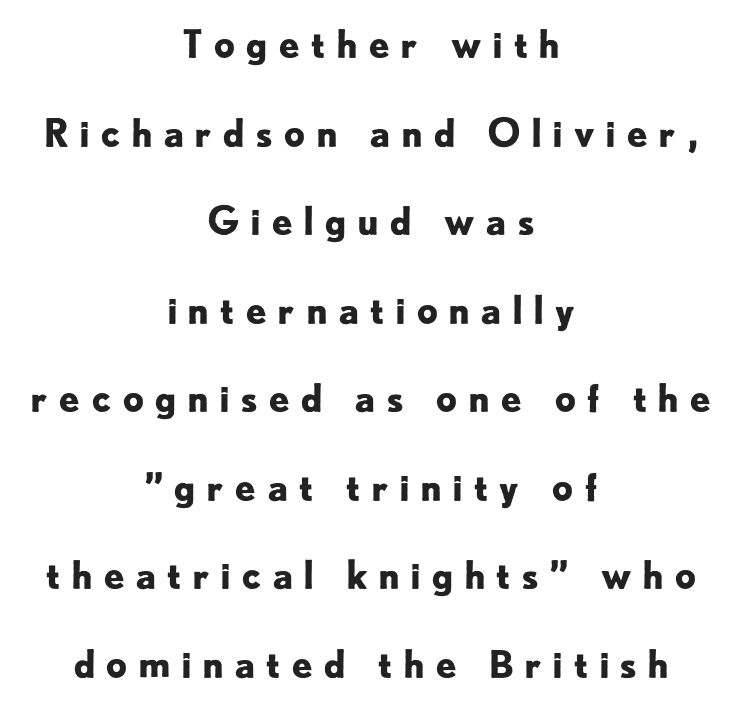
Q: Is the text bold? A: Yes.
Q: Is the text italic (slanted)? A: No, it is upright.
Q: Is the typeface a serif or a sans-serif typeface? A: Sans-serif.
Q: Is the text underlined? A: No.
Q: How is the paragraph aligned? A: Centered.
Q: Is the spacing between letters normal or unusually wide? A: Unusually wide.
Q: Is the spacing between lines tight, normal or loose? A: Loose.
Q: Width (condensed, normal, or wide)? A: Normal.
Q: Stroke contrast? A: Low.
Q: x-height? A: Small.
Q: Monospaced? A: No.
